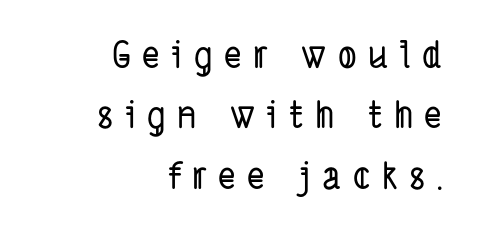
Does the leading feel generous? No, just average. Typeset ragged left — the right edge is the straight one. Compared with typical body copy, the letter spacing here is much looser. Do the characters align in a grid? No, the font is proportional. The baseline area is clear.
